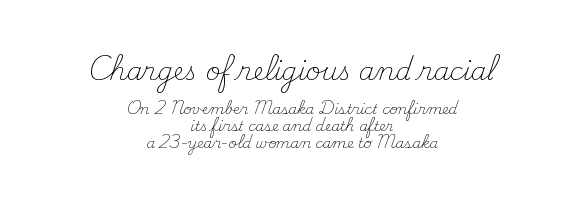
{"bold": "no", "underline": "no", "align": "center", "line_spacing_ratio": 1.21, "letter_spacing": "normal", "letter_spacing_em": 0.0, "larger_block": "first", "size_ratio": 1.79, "glyph_px": 25}
